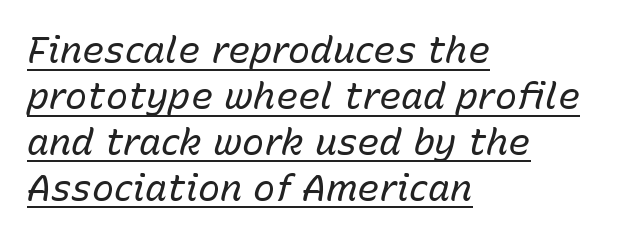
Q: Is the text bold? A: No.
Q: Is the text italic (slanted)? A: Yes, it leans right by about 15 degrees.
Q: Is the text underlined? A: Yes.
Q: How is the paragraph aligned? A: Left-aligned.
Q: Is the spacing between letters normal or unusually wide? A: Normal.
Q: Width (condensed, normal, or wide)? A: Normal.
Q: Stroke contrast? A: Low.
Q: x-height? A: Medium.
Q: Monospaced? A: No.
